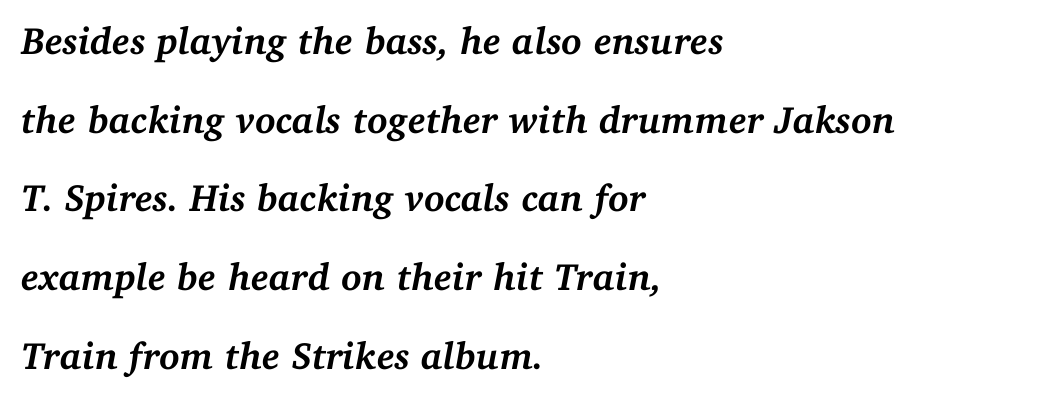
Each new line begins a long way beneath the previous one. The paragraph shown leans on its left margin. Words float on clear page, feet unadorned. Stroke thickness is high; the sample reads as a true bold. There is no visible air inserted between adjacent glyphs. These lines are rendered in a variable-pitch font.
